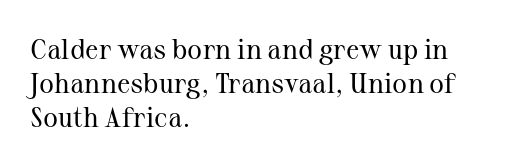
{"serif": "yes", "italic": "no", "bold": "no", "weight": "regular", "width": "normal", "stroke_contrast": "medium", "x_height": "medium", "monospaced": "no", "underline": "no", "align": "left", "line_spacing_ratio": 1.21, "letter_spacing": "normal", "letter_spacing_em": 0.0, "glyph_px": 28}
